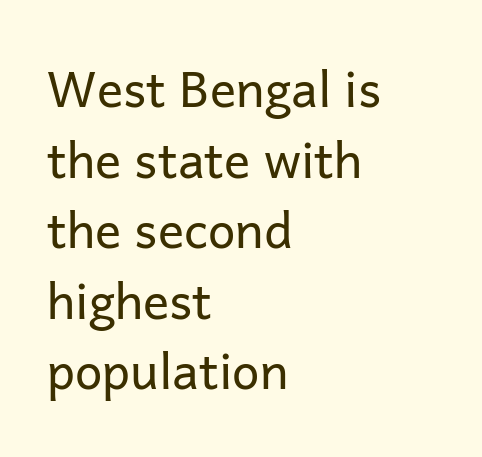
{"serif": "no", "italic": "no", "bold": "no", "weight": "regular", "width": "normal", "stroke_contrast": "low", "x_height": "medium", "monospaced": "no", "underline": "no", "align": "left", "line_spacing": "normal", "line_spacing_ratio": 1.44, "letter_spacing": "normal", "letter_spacing_em": 0.0, "glyph_px": 49}
